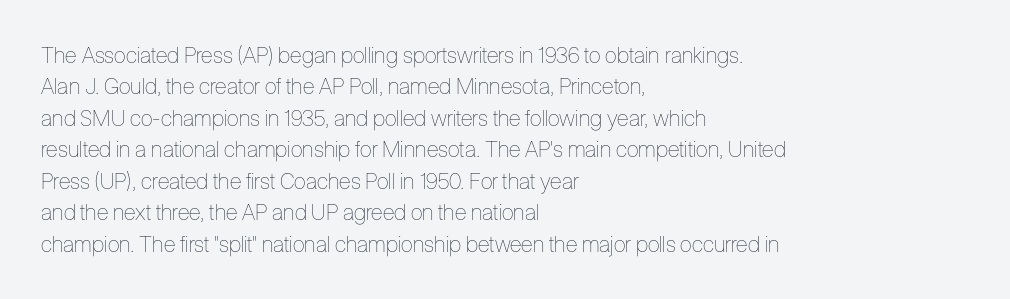
{"italic": "no", "bold": "no", "underline": "no", "align": "left", "line_spacing": "normal", "line_spacing_ratio": 1.43, "letter_spacing": "normal", "letter_spacing_em": 0.0, "glyph_px": 22}
